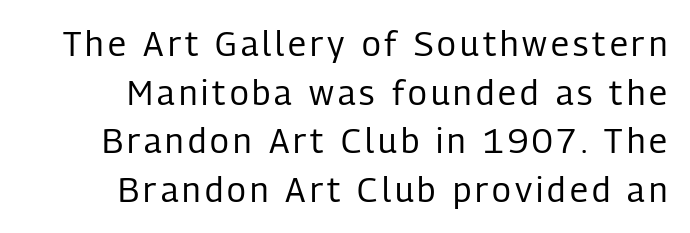
Q: Is the text bold? A: No.
Q: Is the text italic (slanted)? A: No, it is upright.
Q: Is the typeface a serif or a sans-serif typeface? A: Sans-serif.
Q: Is the text underlined? A: No.
Q: Is the spacing between lines tight, normal or loose? A: Normal.
Q: Width (condensed, normal, or wide)? A: Condensed.
Q: Stroke contrast? A: Low.
Q: x-height? A: Medium.
Q: Monospaced? A: No.
